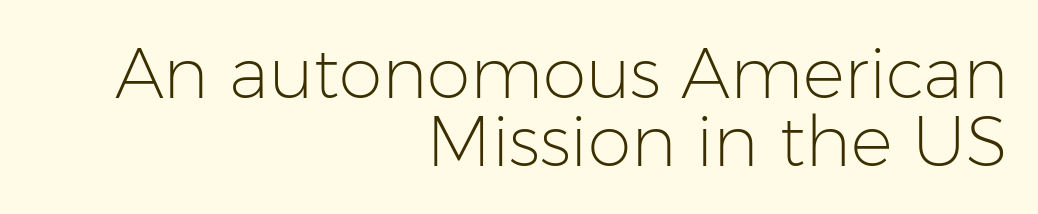
The image shows 70 px light sans-serif type, upright; set right-aligned, tight line spacing (0.97x), normal letter spacing, not underlined; low stroke contrast and a medium x-height.
